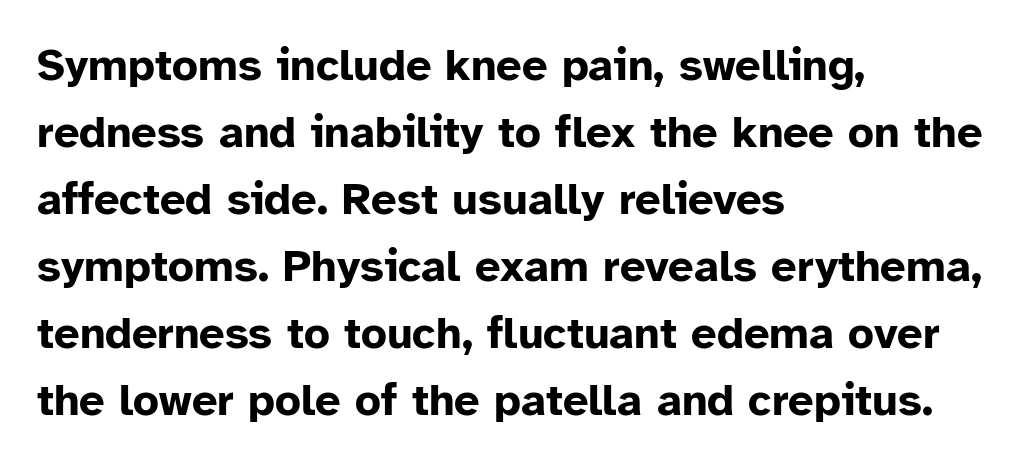
The face used here is proportionally spaced, like ordinary book or web type. Italic? Not at all — the glyphs are vertical. Alignment: flush left. In terms of letterform style, serifs are entirely absent. Look at the stroke-to-counter ratio: heavy, a bold. Vertical spacing — default.
